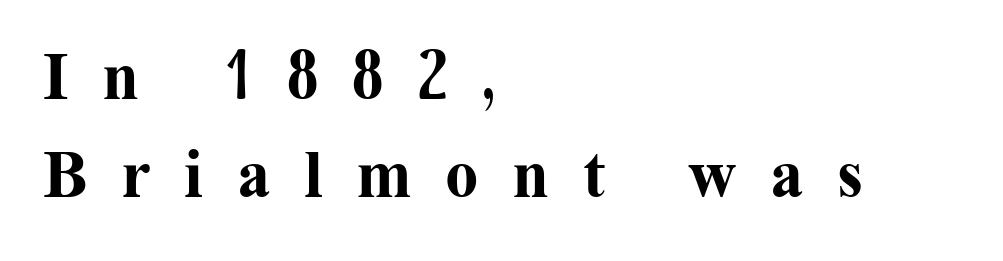
{"serif": "yes", "italic": "no", "bold": "yes", "weight": "bold", "width": "normal", "stroke_contrast": "medium", "x_height": "medium", "monospaced": "no", "underline": "no", "align": "left", "line_spacing": "normal", "line_spacing_ratio": 1.46, "letter_spacing": "wide", "letter_spacing_em": 0.5, "glyph_px": 67}
